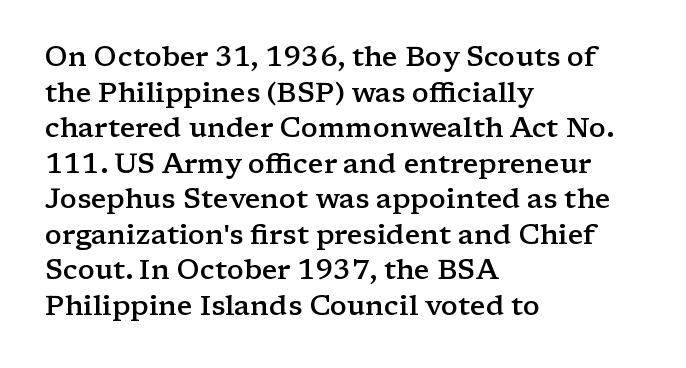
A typesetter would call this zero additional tracking. This rendering employs a face with finishing strokes, i.e., a serif. The face used here is proportionally spaced, like ordinary book or web type. These lines carry some extra weight — a demibold, not a full bold. Glance below the letters and you will spot only blank space.
